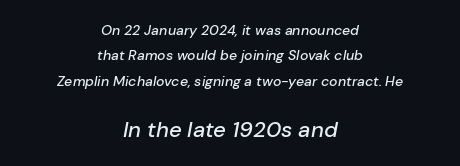
{"italic": "yes", "lean": "right", "slant_degrees": 10, "underline": "no", "align": "center", "line_spacing_ratio": 1.82, "letter_spacing": "normal", "letter_spacing_em": 0.0, "larger_block": "second", "size_ratio": 1.57, "glyph_px": 22}
